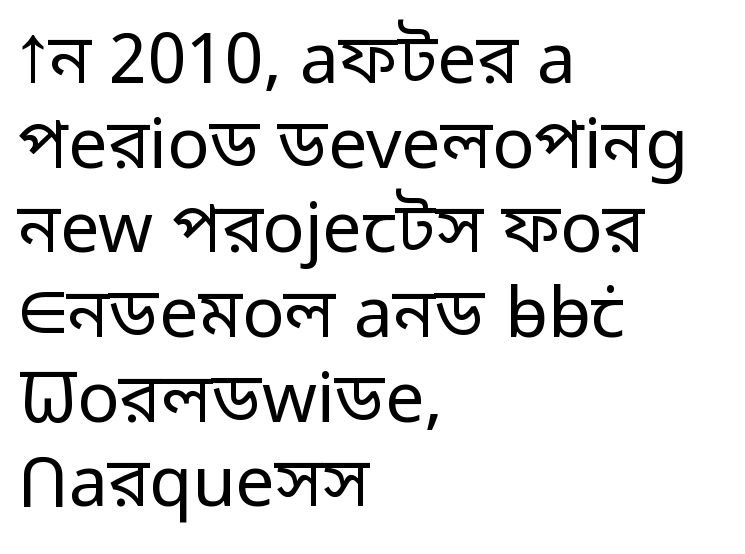
Q: Is the text bold? A: No.
Q: Is the text italic (slanted)? A: No, it is upright.
Q: Is the typeface a serif or a sans-serif typeface? A: Sans-serif.
Q: Is the text underlined? A: No.
Q: How is the paragraph aligned? A: Left-aligned.
Q: Is the spacing between letters normal or unusually wide? A: Normal.
Q: Width (condensed, normal, or wide)? A: Normal.
Q: Stroke contrast? A: Low.
Q: x-height? A: Medium.
Q: Monospaced? A: No.
